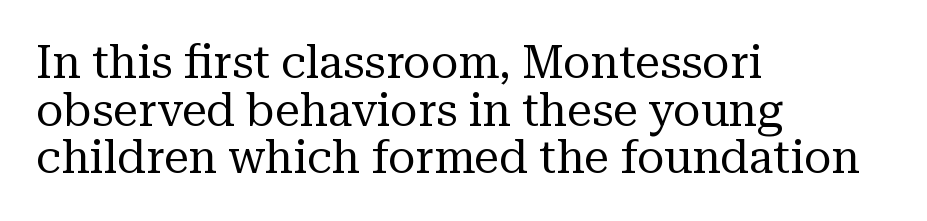
Think of a printed novel: that variable character pitch is what you see here. Line spacing here is tight. The lines in this sample share a left origin and differ only in where they stop. This rendering leaves character spacing at its baseline value. Nobody drew a line under any word here. If you drew a line through each stem, it would be perfectly vertical.
